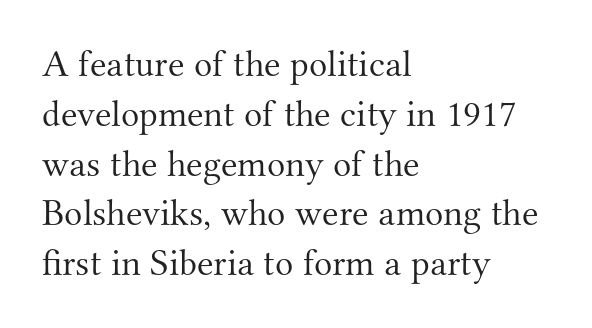
{"serif": "yes", "italic": "no", "bold": "no", "weight": "light", "width": "normal", "stroke_contrast": "medium", "x_height": "small", "monospaced": "no", "underline": "no", "align": "left", "line_spacing": "normal", "line_spacing_ratio": 1.31, "letter_spacing": "normal", "letter_spacing_em": 0.0, "glyph_px": 38}
